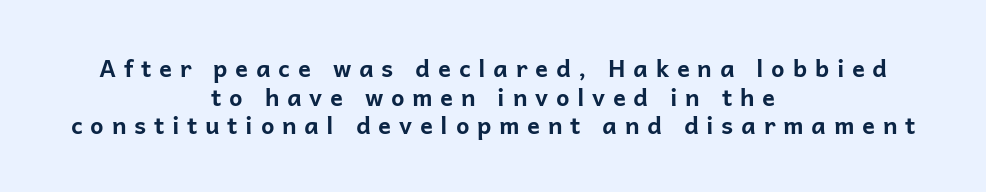
A typesetter would call this heavily tracked-out type. A full-strength bold gives these letters their thick strokes. The specimen reads as upright at a glance. Underlining? Definitely not there. Both edges are ragged and mirror each other, which tells us the setting is centered.
